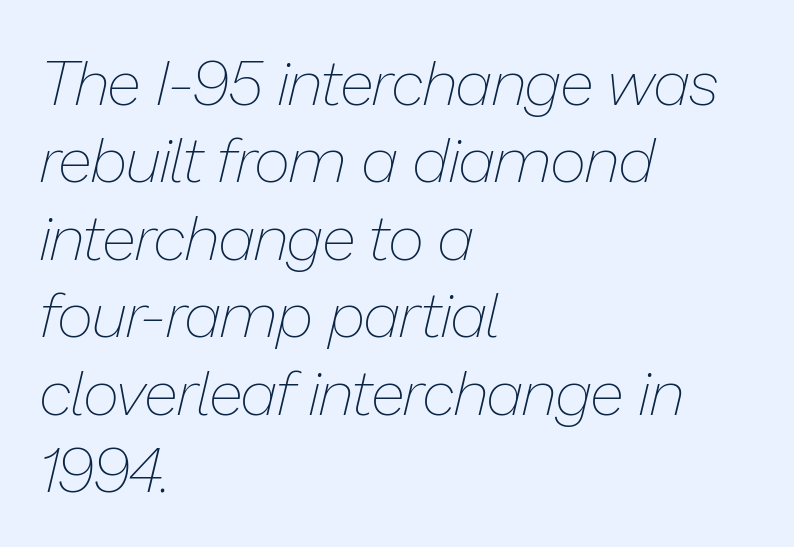
{"italic": "yes", "lean": "right", "slant_degrees": 13, "bold": "no", "weight": "thin", "width": "normal", "stroke_contrast": "low", "x_height": "medium", "monospaced": "no", "underline": "no", "align": "left", "line_spacing_ratio": 1.23, "letter_spacing": "normal", "letter_spacing_em": 0.0, "glyph_px": 63}
